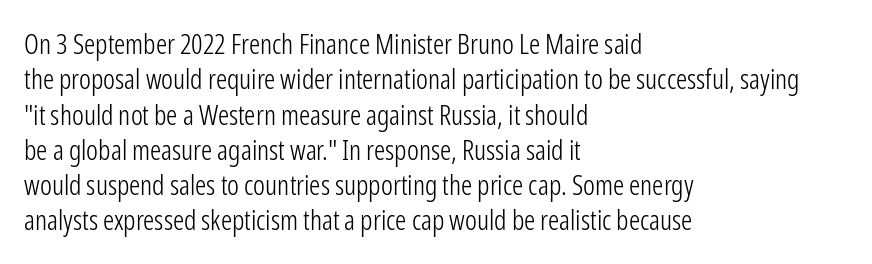
{"serif": "no", "italic": "no", "bold": "no", "weight": "light", "width": "condensed", "stroke_contrast": "low", "x_height": "medium", "monospaced": "no", "underline": "no", "align": "left", "line_spacing": "normal", "line_spacing_ratio": 1.26, "letter_spacing": "normal", "letter_spacing_em": 0.0, "glyph_px": 28}
